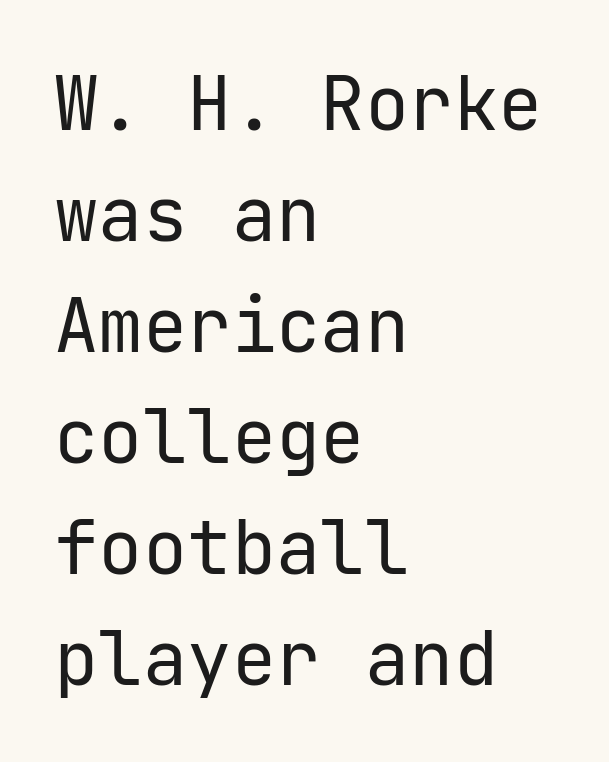
The image shows 74 px regular-weight sans-serif type, upright; set left-aligned, normal line spacing (1.5x), normal letter spacing, not underlined; low stroke contrast and a medium x-height.
